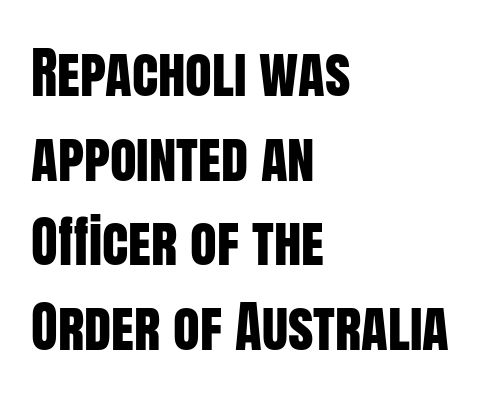
Q: Is the text italic (slanted)? A: No, it is upright.
Q: Is the typeface a serif or a sans-serif typeface? A: Sans-serif.
Q: Is the text underlined? A: No.
Q: How is the paragraph aligned? A: Left-aligned.
Q: Is the spacing between letters normal or unusually wide? A: Normal.
Q: Is the spacing between lines tight, normal or loose? A: Normal.
Q: Width (condensed, normal, or wide)? A: Condensed.
Q: Stroke contrast? A: Low.
Q: x-height? A: Large.
Q: Monospaced? A: No.
